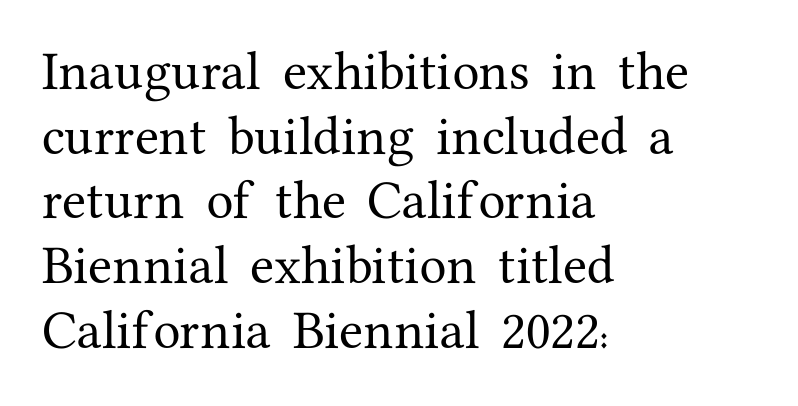
{"serif": "yes", "italic": "no", "width": "normal", "stroke_contrast": "medium", "x_height": "medium", "monospaced": "no", "underline": "no", "align": "left", "line_spacing": "normal", "line_spacing_ratio": 1.47, "letter_spacing": "normal", "letter_spacing_em": 0.0, "glyph_px": 44}
